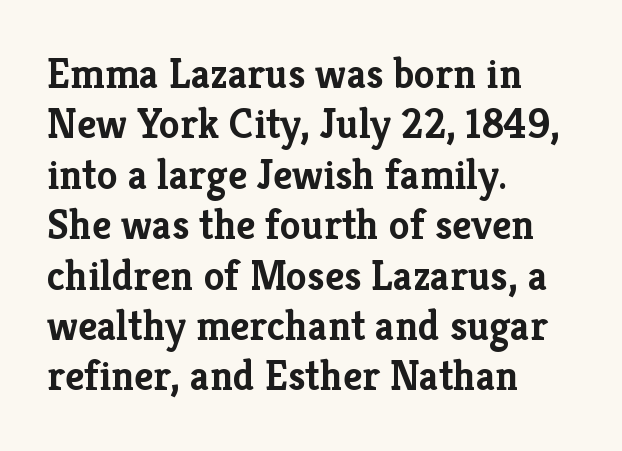
{"serif": "yes", "italic": "no", "bold": "yes", "weight": "semibold", "width": "normal", "stroke_contrast": "low", "x_height": "medium", "monospaced": "no", "underline": "no", "align": "left", "line_spacing_ratio": 1.2, "letter_spacing": "normal", "letter_spacing_em": 0.0, "glyph_px": 42}
